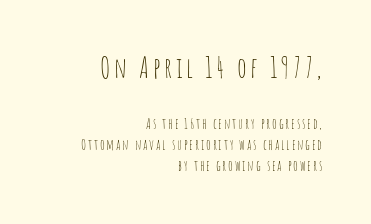
{"serif": "no", "italic": "no", "bold": "no", "weight": "thin", "width": "condensed", "stroke_contrast": "low", "x_height": "large", "monospaced": "no", "underline": "no", "align": "right", "line_spacing": "normal", "line_spacing_ratio": 1.51, "larger_block": "first", "size_ratio": 2.0, "glyph_px": 28}
